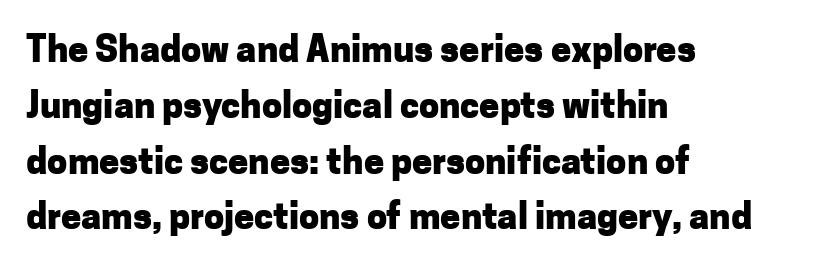
{"serif": "no", "italic": "no", "bold": "yes", "weight": "heavy", "width": "normal", "stroke_contrast": "low", "x_height": "medium", "monospaced": "no", "underline": "no", "align": "left", "line_spacing": "normal", "line_spacing_ratio": 1.55, "letter_spacing": "normal", "letter_spacing_em": 0.0, "glyph_px": 36}
